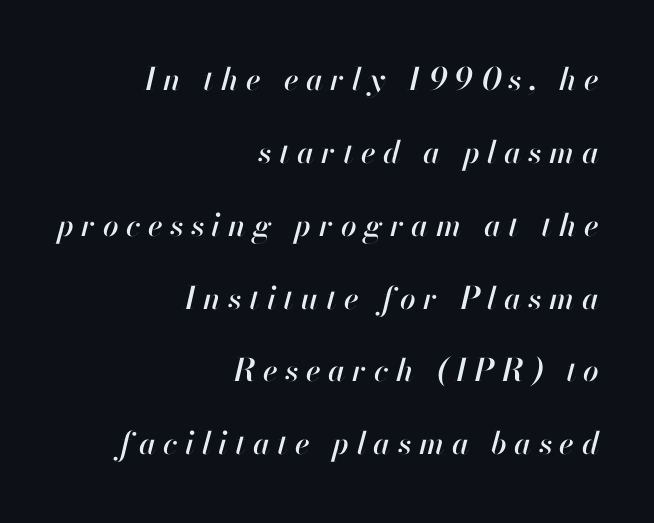
{"italic": "yes", "lean": "right", "slant_degrees": 13, "width": "normal", "stroke_contrast": "high", "x_height": "small", "monospaced": "no", "underline": "no", "align": "right", "line_spacing": "loose", "line_spacing_ratio": 2.35, "letter_spacing": "wide", "letter_spacing_em": 0.24, "glyph_px": 31}
